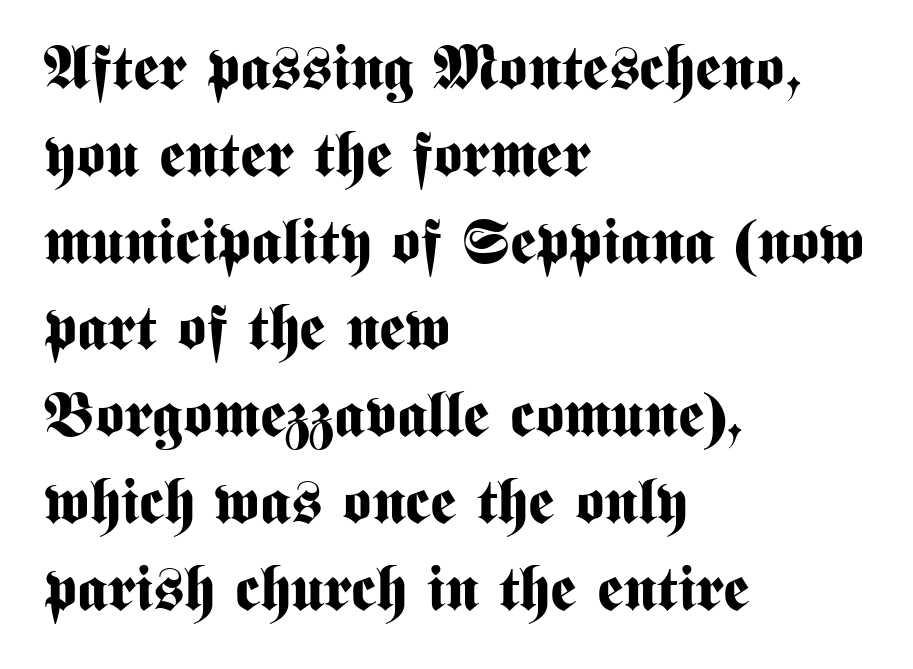
A full-strength bold gives these letters their thick strokes. This rendering employs a face without finishing strokes, i.e., a sans-serif. The designer left line spacing at the default. Which margin do the lines hug? The left one — the right edge is uneven.
